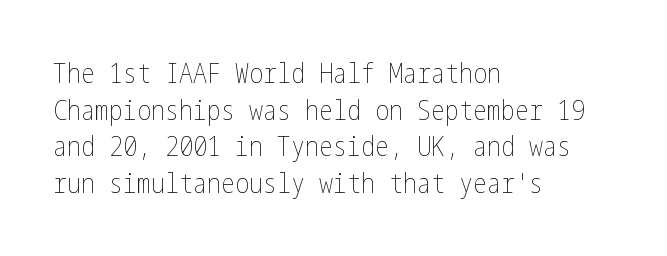
Q: Is the text bold? A: No.
Q: Is the text italic (slanted)? A: No, it is upright.
Q: Is the text underlined? A: No.
Q: How is the paragraph aligned? A: Left-aligned.
Q: Is the spacing between letters normal or unusually wide? A: Normal.
Q: Is the spacing between lines tight, normal or loose? A: Normal.
Q: Width (condensed, normal, or wide)? A: Condensed.
Q: Stroke contrast? A: Low.
Q: x-height? A: Medium.
